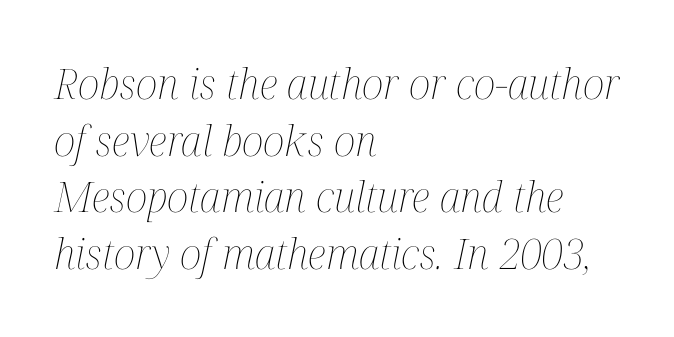
The image shows 42 px thin, condensed type, italic (leaning right); set left-aligned, normal line spacing (1.35x), normal letter spacing, not underlined; medium stroke contrast and a medium x-height.
